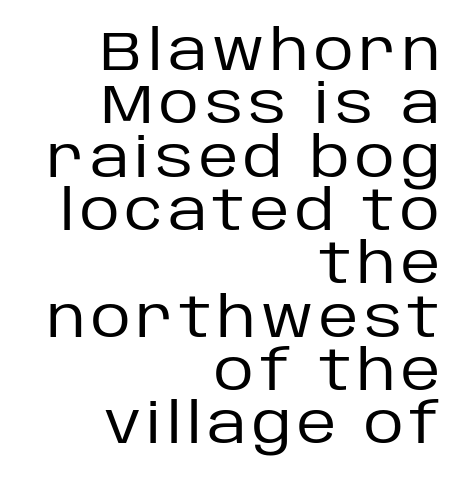
{"serif": "no", "italic": "no", "bold": "no", "weight": "regular", "width": "normal", "stroke_contrast": "low", "x_height": "large", "monospaced": "no", "underline": "no", "align": "right", "line_spacing": "tight", "line_spacing_ratio": 0.97, "glyph_px": 55}
